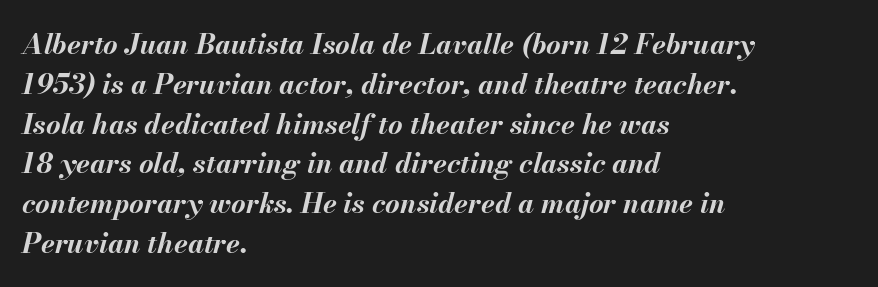
Q: Is the text bold? A: Yes.
Q: Is the text italic (slanted)? A: Yes, it leans right by about 13 degrees.
Q: Is the text underlined? A: No.
Q: How is the paragraph aligned? A: Left-aligned.
Q: Is the spacing between letters normal or unusually wide? A: Normal.
Q: Is the spacing between lines tight, normal or loose? A: Normal.
Q: Width (condensed, normal, or wide)? A: Normal.
Q: Stroke contrast? A: Medium.
Q: x-height? A: Small.
Q: Monospaced? A: No.
